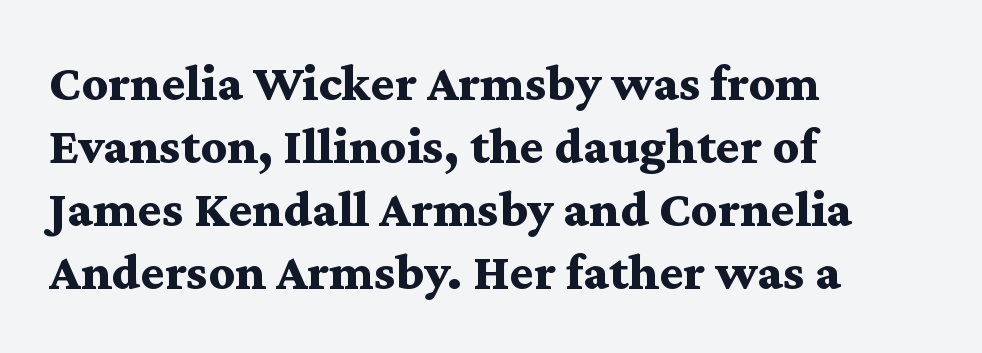
The image shows 52 px bold, wide serif type, upright; set left-aligned, line spacing 1.21x, normal letter spacing, not underlined; medium stroke contrast and a medium x-height.
